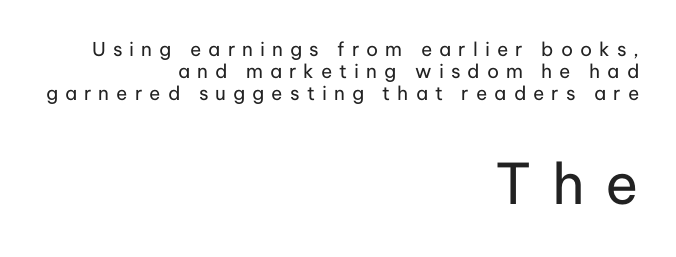
{"serif": "no", "italic": "no", "bold": "no", "weight": "regular", "width": "normal", "stroke_contrast": "low", "x_height": "medium", "monospaced": "no", "underline": "no", "align": "right", "line_spacing_ratio": 1.17, "letter_spacing": "wide", "letter_spacing_em": 0.37, "larger_block": "second", "size_ratio": 2.95, "glyph_px": 56}
